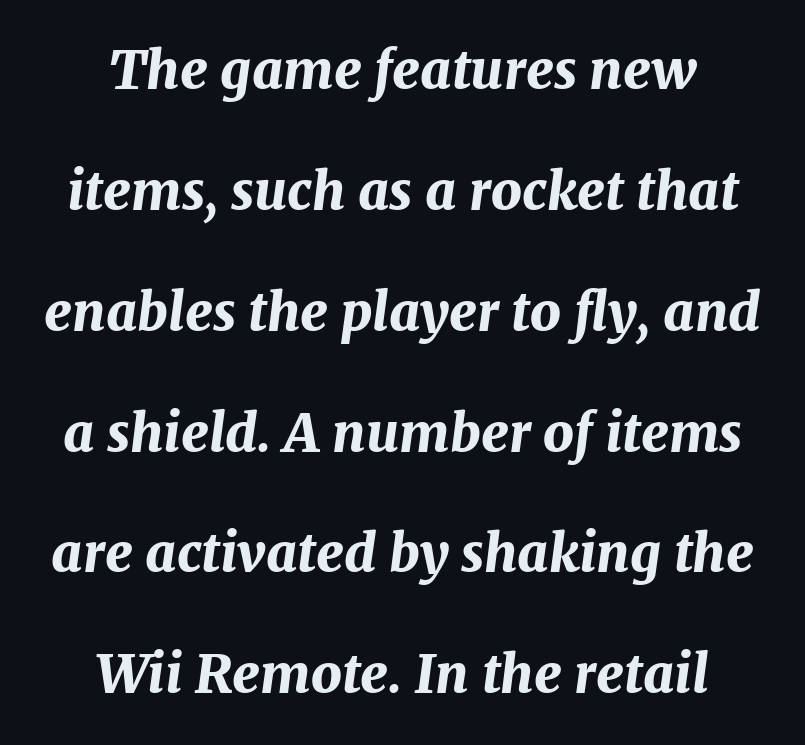
The image shows 53 px bold type, italic (leaning right); set centered, loose line spacing (2.28x), normal letter spacing, not underlined; medium stroke contrast and a medium x-height.
